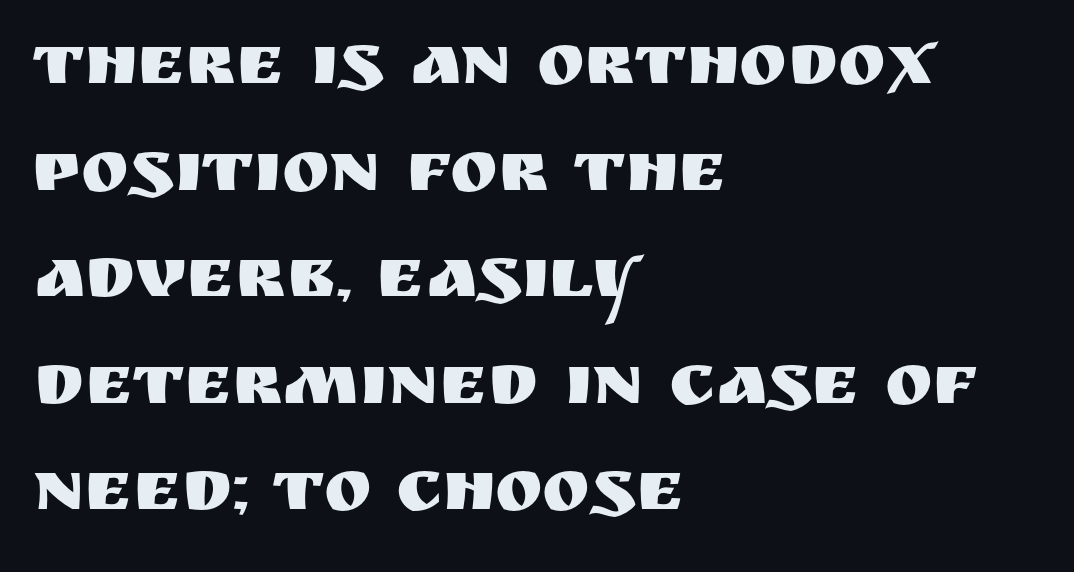
The font's upright variant was chosen for this text. Decoration check: the copy has no underline. Honestly, the letter spacing is just normal — you wouldn't notice it. Proportional: the letters do not fall into vertical columns. Are there feet on the stems? There aren't — it's a sans. A student would call this left alignment; a typographer would say flush left, rag right.
